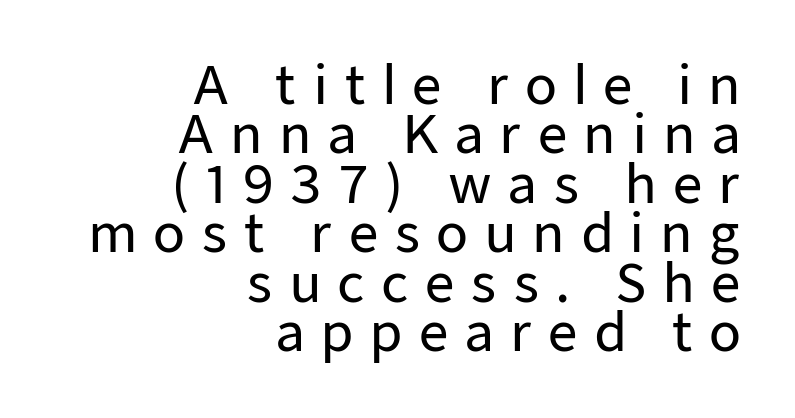
Q: Is the text italic (slanted)? A: No, it is upright.
Q: Is the typeface a serif or a sans-serif typeface? A: Sans-serif.
Q: Is the text underlined? A: No.
Q: How is the paragraph aligned? A: Right-aligned.
Q: Is the spacing between letters normal or unusually wide? A: Unusually wide.
Q: Is the spacing between lines tight, normal or loose? A: Tight.
Q: Width (condensed, normal, or wide)? A: Normal.
Q: Stroke contrast? A: Low.
Q: x-height? A: Medium.
Q: Monospaced? A: No.
